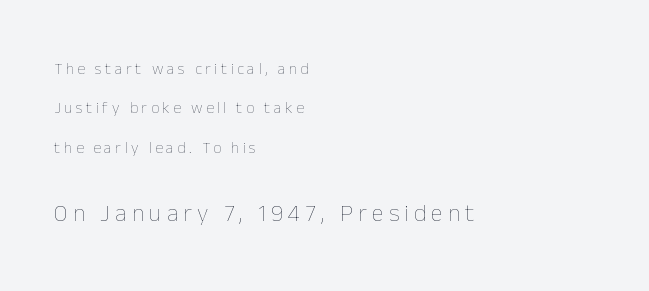
{"italic": "no", "bold": "no", "underline": "no", "align": "left", "line_spacing": "loose", "line_spacing_ratio": 2.46, "letter_spacing": "wide", "letter_spacing_em": 0.22, "larger_block": "second", "size_ratio": 1.5, "glyph_px": 24}
